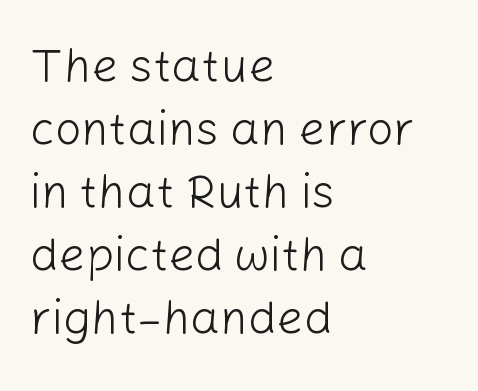
If you drew a line through each stem, it would be perfectly vertical. This sample has the flowing, uneven cadence of proportional lettering. The weight tops out at a normal text grade. Quick note: interline space is typical. Alignment: flush left.
